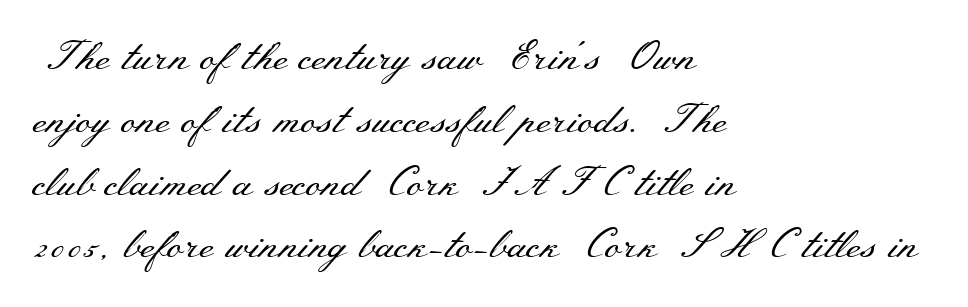
Glyph-to-glyph distance matches everyday printed text. Words float on clear page, feet unadorned. Think of a printed novel: that variable character pitch is what you see here. Summary of weight: not heavy and not bold. The designer left line spacing at the default.
